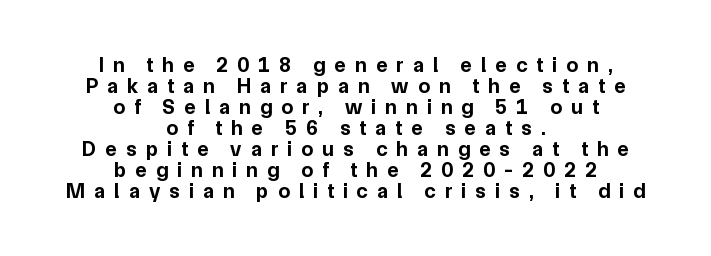
{"italic": "no", "bold": "yes", "underline": "no", "align": "center", "line_spacing": "tight", "line_spacing_ratio": 1.0, "letter_spacing": "wide", "letter_spacing_em": 0.44, "glyph_px": 21}
